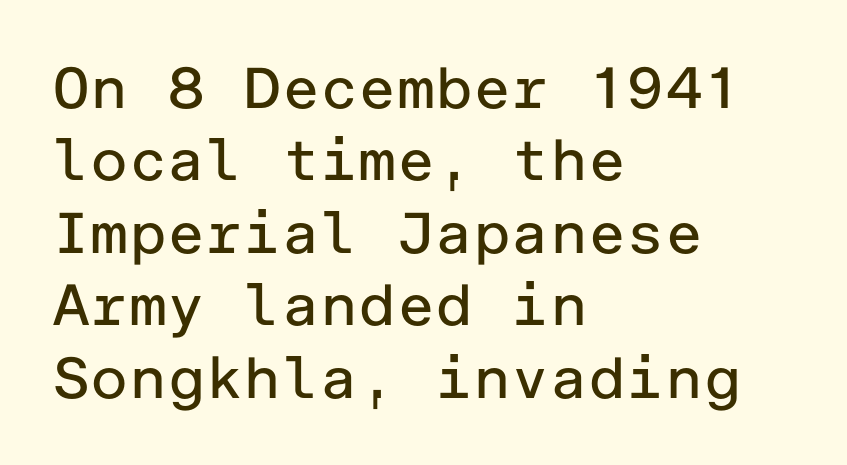
The image shows 58 px regular-weight sans-serif type, upright; set left-aligned, normal line spacing (1.25x), normal letter spacing, not underlined; low stroke contrast and a medium x-height.
